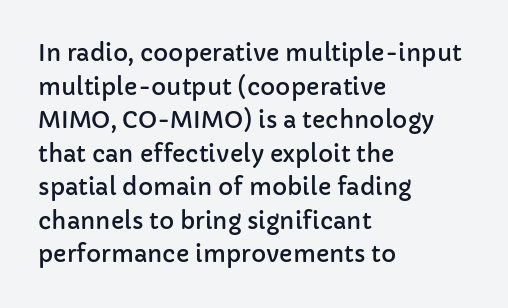
{"italic": "no", "underline": "no", "align": "left", "line_spacing": "normal", "line_spacing_ratio": 1.46, "letter_spacing": "normal", "letter_spacing_em": 0.0, "glyph_px": 23}
